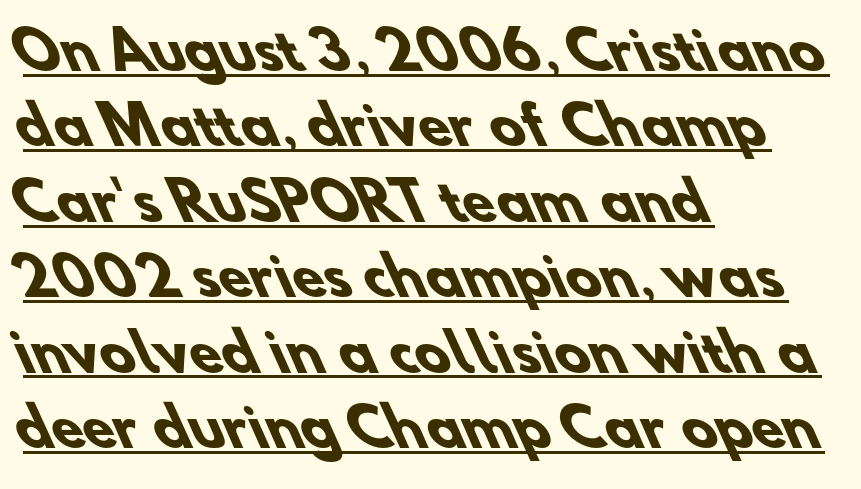
The image shows 52 px heavy sans-serif type; set left-aligned, normal line spacing (1.45x), normal letter spacing, underlined; low stroke contrast and a small x-height.
